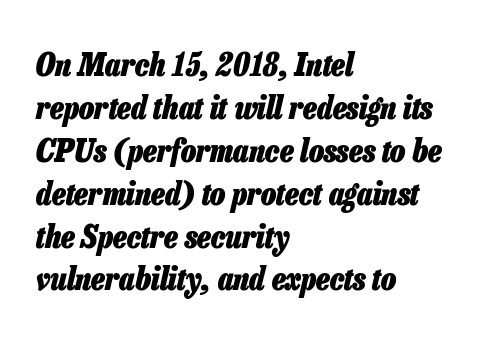
The image shows 32 px heavy, condensed type, italic (leaning right); set left-aligned, normal line spacing (1.34x), normal letter spacing, not underlined; low stroke contrast and a medium x-height.
